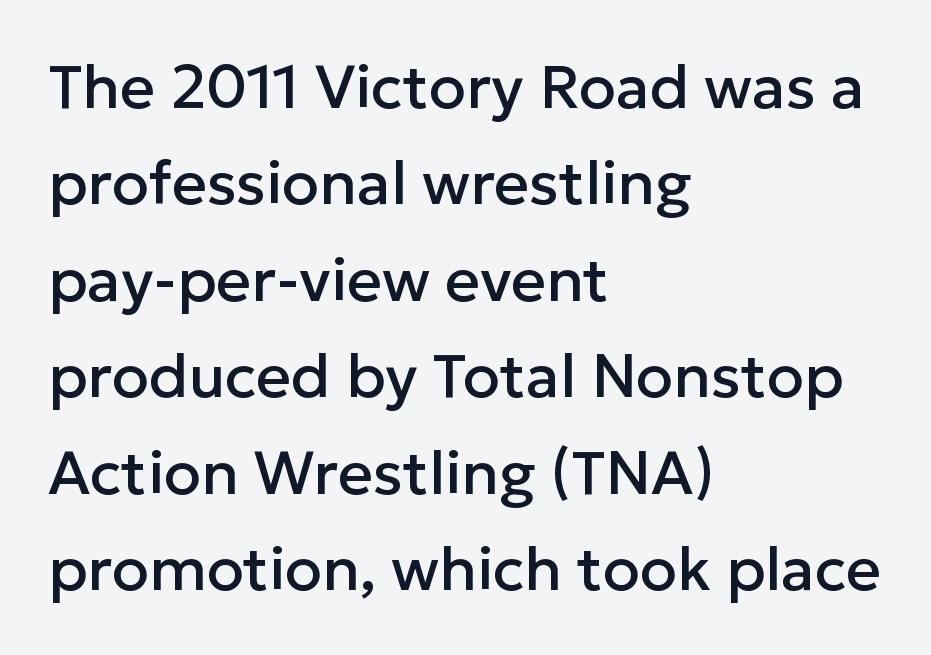
{"serif": "no", "italic": "no", "width": "normal", "stroke_contrast": "low", "x_height": "medium", "monospaced": "no", "underline": "no", "align": "left", "line_spacing": "normal", "line_spacing_ratio": 1.58, "letter_spacing": "normal", "letter_spacing_em": 0.0, "glyph_px": 61}
